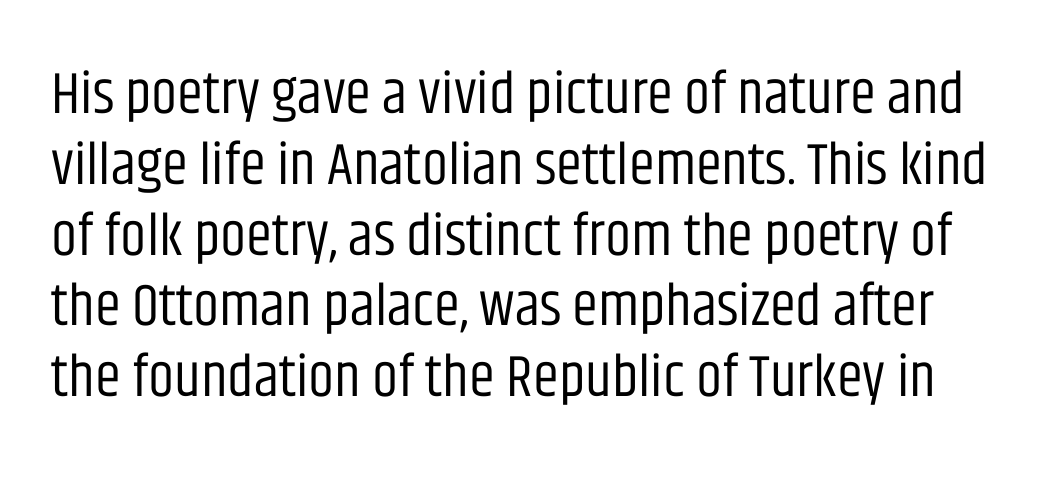
Here the designer chose a conventional face with non-uniform glyph widths. The weight tops out at a normal text grade. Upright lettering throughout. Characters follow at the spacing the type designer built in. The string is rendered with underlining switched off. The face used here is a sans, in the tradition of grotesques and geometrics.
